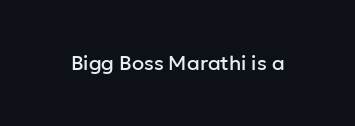
Q: Is the text italic (slanted)? A: No, it is upright.
Q: Is the text underlined? A: No.
Q: Is the spacing between letters normal or unusually wide? A: Normal.
